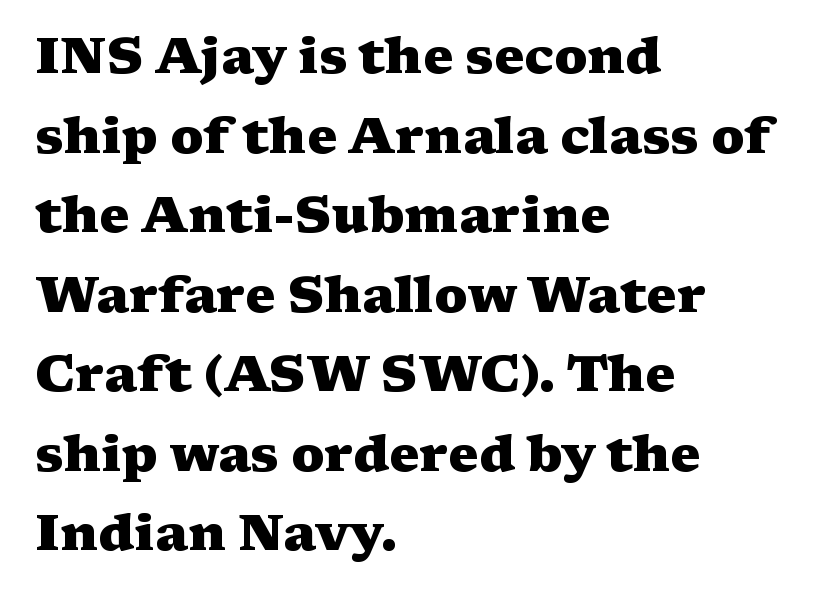
The glyphs are unaccompanied by any horizontal stroke below them. Is the letter spacing exaggerated? No — it looks like the ordinary default. The text was rendered using a seriffed face with decorative stroke endings. Proportional: the letters do not fall into vertical columns. Is there any slant? The stems are plumb.
